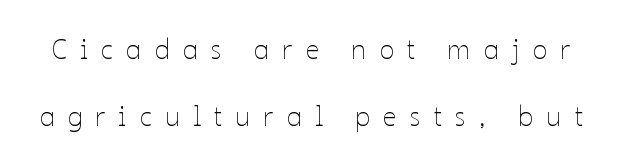
Horizontal bands of white between lines are thick stripes. Upright lettering throughout. The passage shown has open, widely tracked lettering throughout. Plain, unruled lines of type. The typeface has the unassuming heft of standard copy or less.
